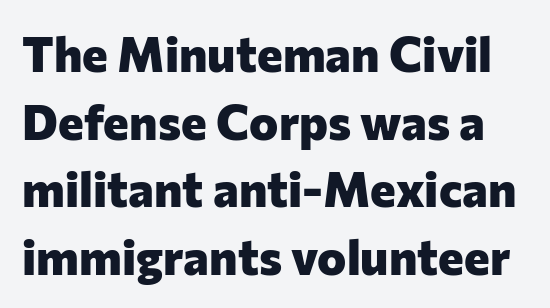
The face used here is a sans, in the tradition of grotesques and geometrics. Note the varied advance widths — an 'i' is clearly narrower than an 'm'. Glance below the letters and you will spot only blank space. In terms of posture, this sample is upright.
